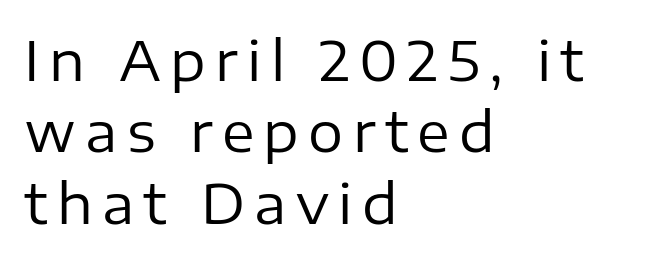
{"serif": "no", "italic": "no", "bold": "no", "weight": "regular", "width": "normal", "stroke_contrast": "low", "x_height": "medium", "monospaced": "no", "underline": "no", "align": "left", "line_spacing": "normal", "line_spacing_ratio": 1.3, "glyph_px": 55}
